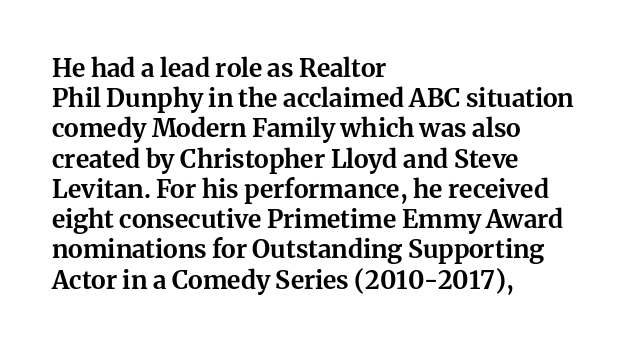
The passage shown is emphatically bold. The space directly below the letters is spotless. Tracking here is standard; glyphs follow each other at the usual distance. Where is the straight margin? On the left.
